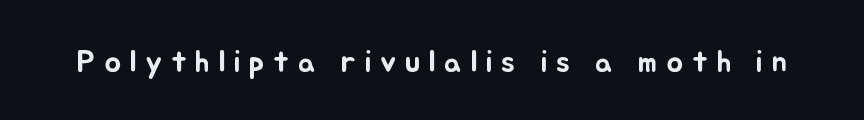
The image shows 31 px text type, upright; set unusually wide letter spacing (+0.28 em), not underlined; low stroke contrast and a small x-height.
